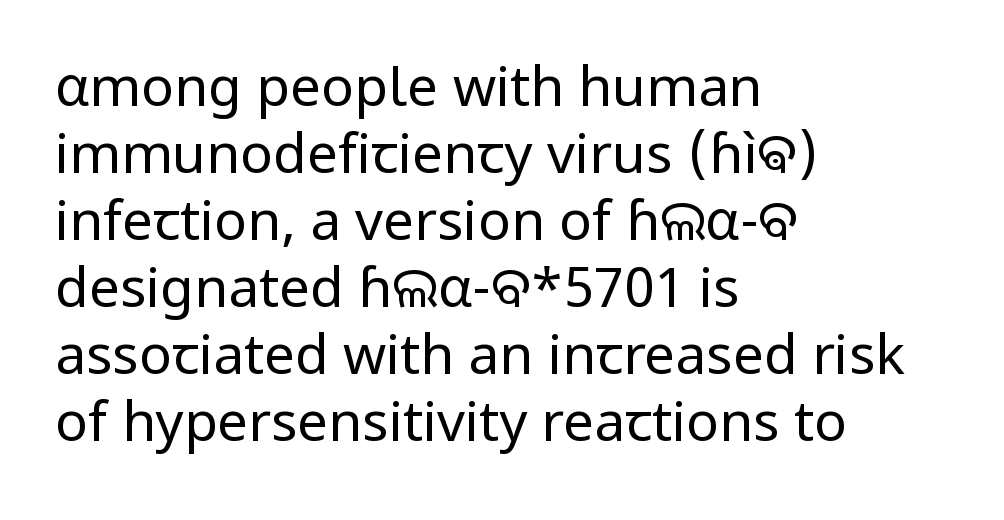
Q: Is the text bold? A: No.
Q: Is the text italic (slanted)? A: No, it is upright.
Q: Is the typeface a serif or a sans-serif typeface? A: Sans-serif.
Q: Is the text underlined? A: No.
Q: How is the paragraph aligned? A: Left-aligned.
Q: Is the spacing between letters normal or unusually wide? A: Normal.
Q: Width (condensed, normal, or wide)? A: Normal.
Q: Stroke contrast? A: Low.
Q: x-height? A: Medium.
Q: Monospaced? A: No.
